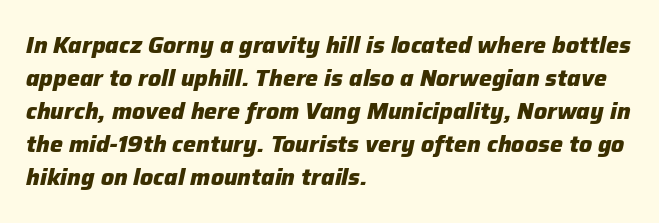
Q: Is the text bold? A: Yes.
Q: Is the text italic (slanted)? A: Yes, it leans right by about 12 degrees.
Q: Is the text underlined? A: No.
Q: How is the paragraph aligned? A: Left-aligned.
Q: Is the spacing between letters normal or unusually wide? A: Normal.
Q: Is the spacing between lines tight, normal or loose? A: Normal.
